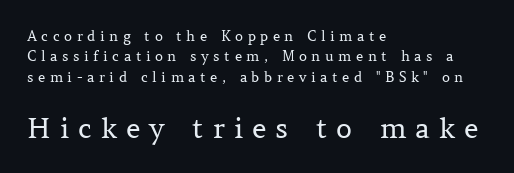
The image shows 28 px regular-weight serif type, upright; set left-aligned, normal line spacing (1.46x), unusually wide letter spacing (+0.32 em), not underlined; the second (bottom) block is 2.0x larger; medium stroke contrast and a medium x-height.
